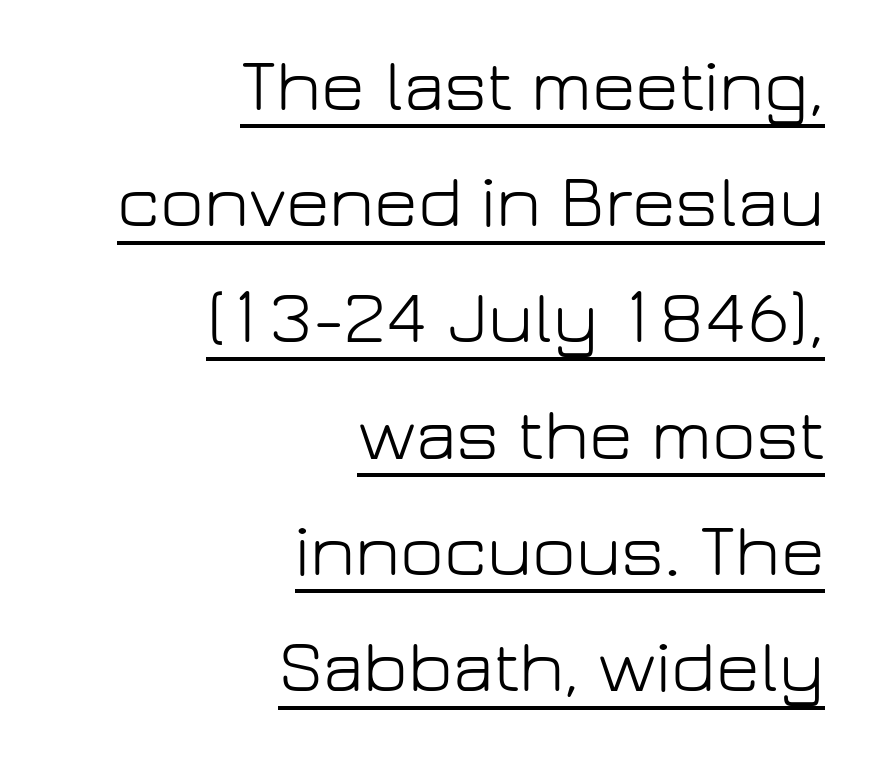
Does extra space separate the letters? No, they use regular spacing. The type family on display is of the sans-serif kind. Italic: no, the glyphs are upright roman. The weight tops out at a normal text grade. This sample keeps an unexceptional amount of space between lines. Emphasis is given by a line drawn under the lettering.
